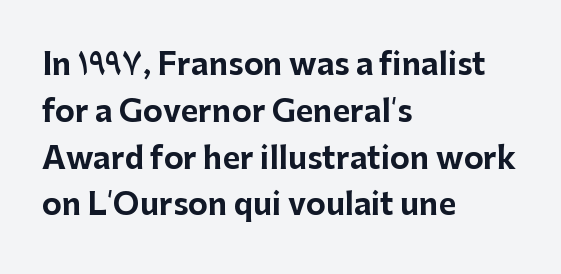
Q: Is the text bold? A: Yes.
Q: Is the text italic (slanted)? A: No, it is upright.
Q: Is the typeface a serif or a sans-serif typeface? A: Sans-serif.
Q: Is the text underlined? A: No.
Q: How is the paragraph aligned? A: Left-aligned.
Q: Is the spacing between letters normal or unusually wide? A: Normal.
Q: Is the spacing between lines tight, normal or loose? A: Normal.
Q: Width (condensed, normal, or wide)? A: Normal.
Q: Stroke contrast? A: Low.
Q: x-height? A: Medium.
Q: Monospaced? A: No.
